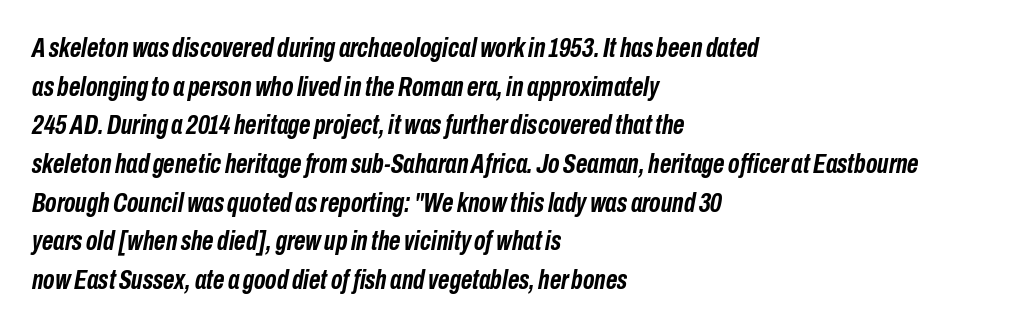
{"italic": "yes", "lean": "right", "slant_degrees": 10, "bold": "yes", "weight": "semibold", "width": "condensed", "stroke_contrast": "low", "x_height": "medium", "monospaced": "no", "underline": "no", "align": "left", "line_spacing": "normal", "line_spacing_ratio": 1.38, "letter_spacing": "normal", "letter_spacing_em": 0.0, "glyph_px": 28}
